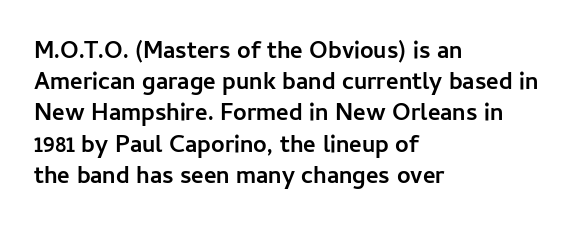
Q: Is the text bold? A: Yes.
Q: Is the text italic (slanted)? A: No, it is upright.
Q: Is the text underlined? A: No.
Q: How is the paragraph aligned? A: Left-aligned.
Q: Is the spacing between letters normal or unusually wide? A: Normal.
Q: Is the spacing between lines tight, normal or loose? A: Normal.
